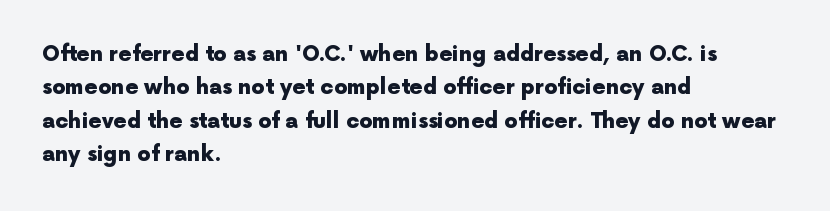
{"italic": "no", "bold": "yes", "underline": "no", "align": "left", "line_spacing": "normal", "line_spacing_ratio": 1.59, "letter_spacing": "normal", "letter_spacing_em": 0.0, "glyph_px": 21}
